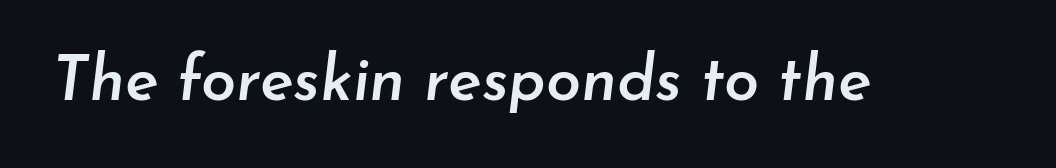
The image shows 63 px semibold type, italic (leaning right); set normal letter spacing, not underlined; low stroke contrast and a small x-height.
